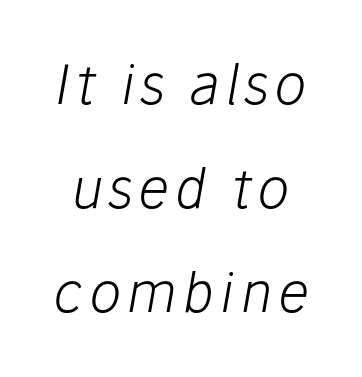
Looks like regular typesetting: each glyph gets only the width it needs. Reading down the column, the eye jumps a long way to each next line. It's the slanting kind of type. Plain, unruled lines of type.
